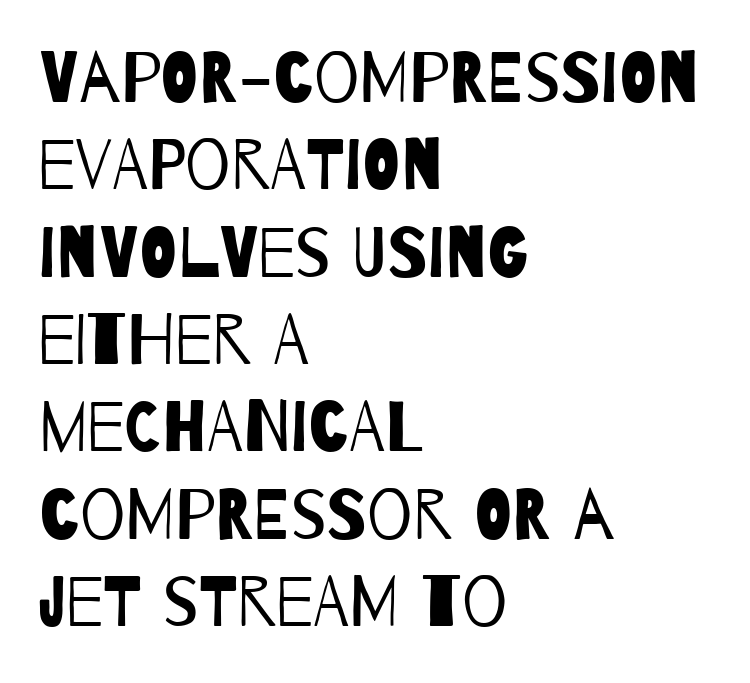
Compared with typical body copy, the letter spacing here is the same. The setting favours the left margin, as ordinary paragraphs usually do. This sample uses a sans-serif face. Is this a fixed-width face? No — the glyphs have proportional, varying widths.
